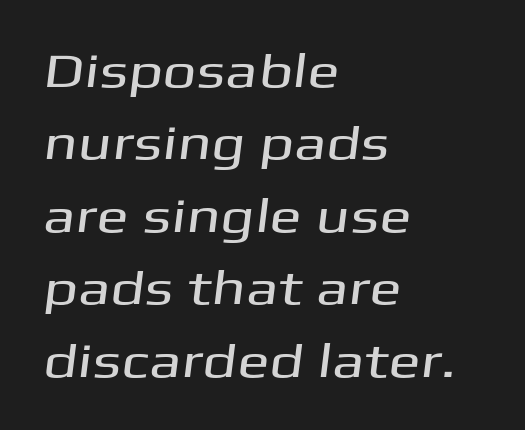
{"serif": "no", "width": "wide", "stroke_contrast": "medium", "x_height": "medium", "monospaced": "no", "underline": "no", "align": "left", "line_spacing": "normal", "line_spacing_ratio": 1.51, "letter_spacing": "normal", "letter_spacing_em": 0.0, "glyph_px": 48}
